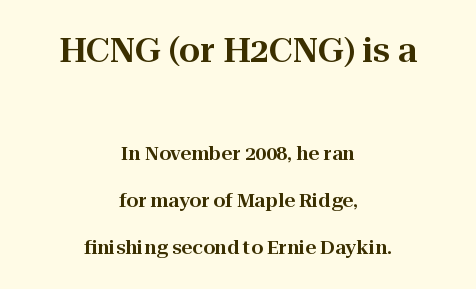
The image shows 34 px serif type, upright; set centered, loose line spacing (2.48x), normal letter spacing, not underlined; the first (top) block is 1.79x larger; high stroke contrast and a medium x-height.
